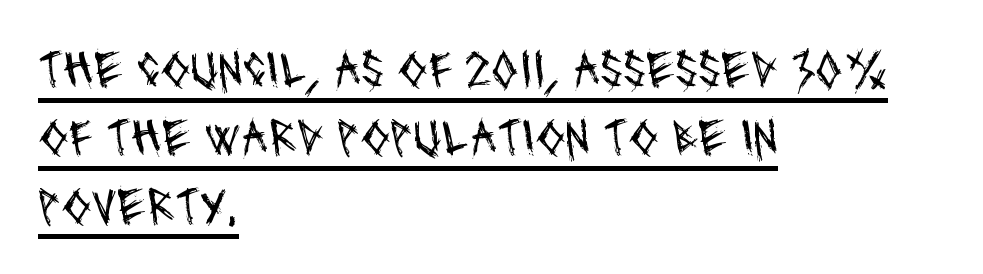
Q: Is the text bold? A: No.
Q: Is the typeface a serif or a sans-serif typeface? A: Sans-serif.
Q: Is the text underlined? A: Yes.
Q: How is the paragraph aligned? A: Left-aligned.
Q: Is the spacing between letters normal or unusually wide? A: Normal.
Q: Is the spacing between lines tight, normal or loose? A: Normal.
Q: Width (condensed, normal, or wide)? A: Condensed.
Q: Stroke contrast? A: Medium.
Q: x-height? A: Large.
Q: Monospaced? A: No.
